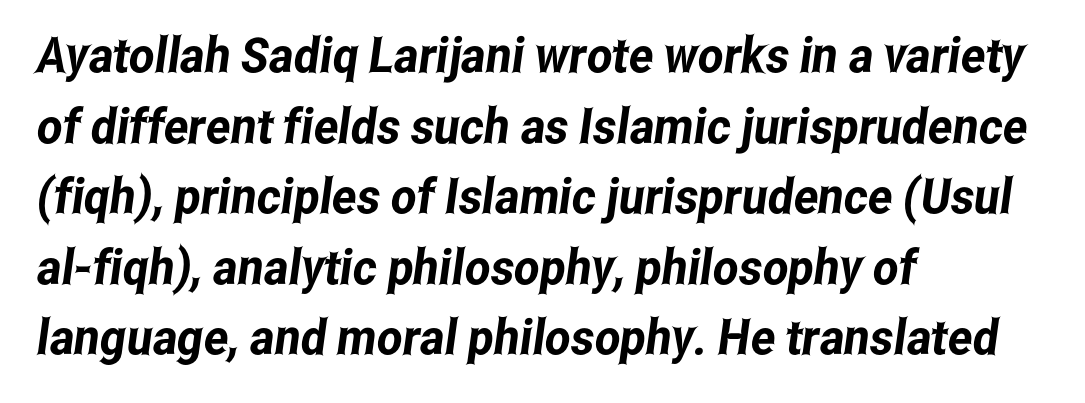
The image shows 49 px condensed sans-serif type; set left-aligned, normal line spacing (1.44x), normal letter spacing, not underlined; low stroke contrast and a medium x-height.
